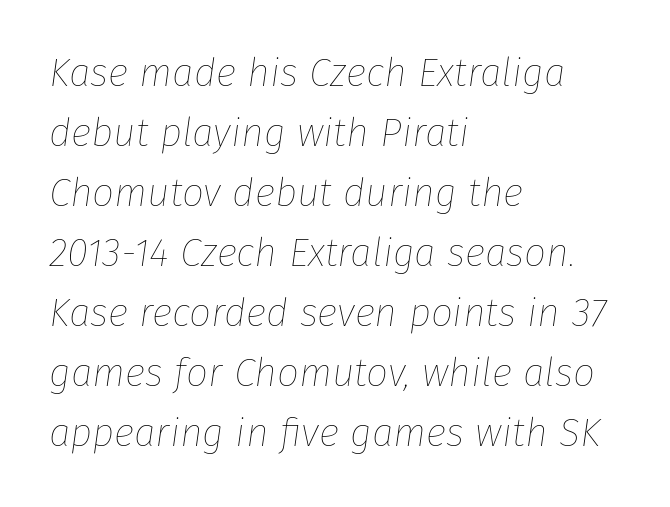
Here the designer chose a conventional face with non-uniform glyph widths. How would I describe the line gaps? Plain and ordinary. The face used here has a pronounced slope to its letters. The rendering anchors every line to the left-hand side. The typeface has the unassuming heft of standard copy or less.
